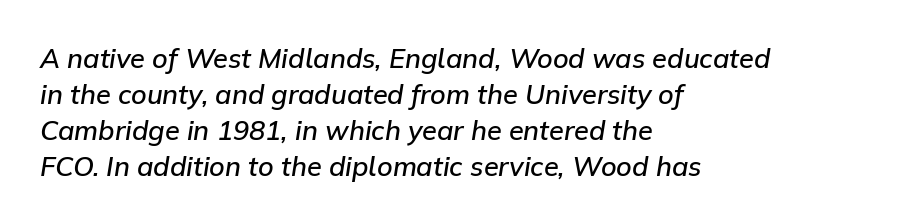
A bare baseline throughout the passage. The lines are quadded left. The passage shown has conventional tracking throughout. The text carries the slant typical of an italic or oblique font. Look at the stroke-to-counter ratio: somewhat heavy, a semibold.
